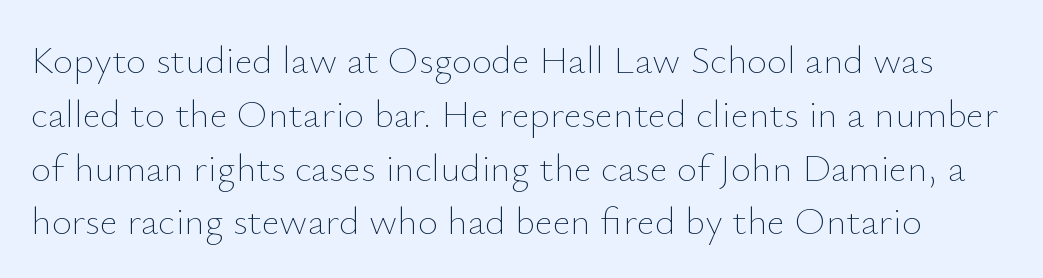
Vertical strokes here are truly vertical. Here the designer chose a conventional face with non-uniform glyph widths. What's the leading like? Ordinary, nothing unusual. Each word holds together tightly as a unit, with standard inter-letter gaps.
